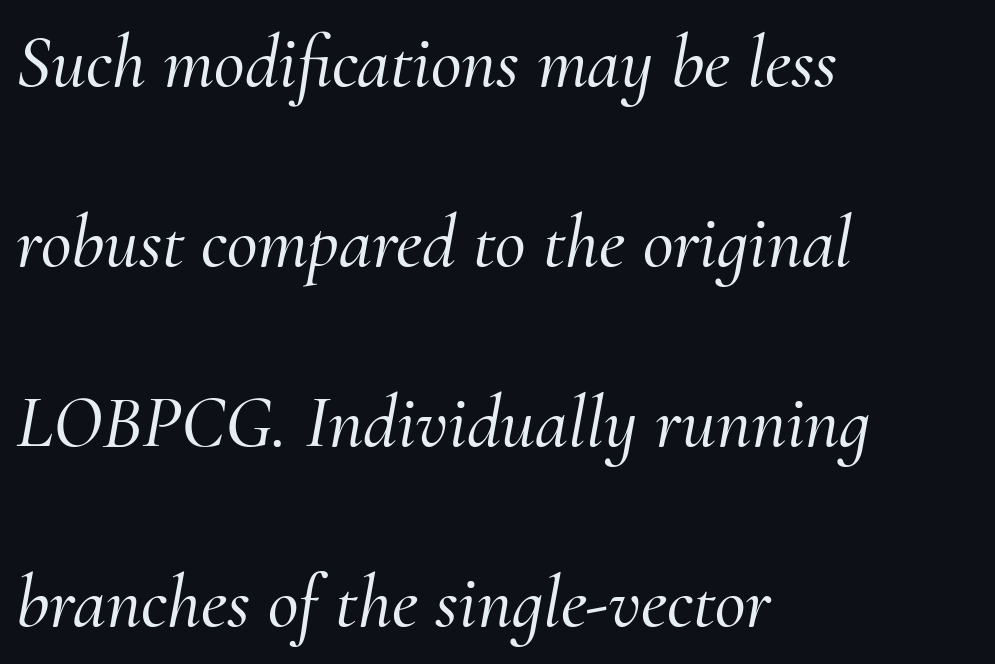
Q: Is the text italic (slanted)? A: Yes, it leans right by about 10 degrees.
Q: Is the typeface a serif or a sans-serif typeface? A: Serif.
Q: Is the text underlined? A: No.
Q: How is the paragraph aligned? A: Left-aligned.
Q: Is the spacing between letters normal or unusually wide? A: Normal.
Q: Is the spacing between lines tight, normal or loose? A: Loose.
Q: Width (condensed, normal, or wide)? A: Normal.
Q: Stroke contrast? A: Medium.
Q: x-height? A: Small.
Q: Monospaced? A: No.
